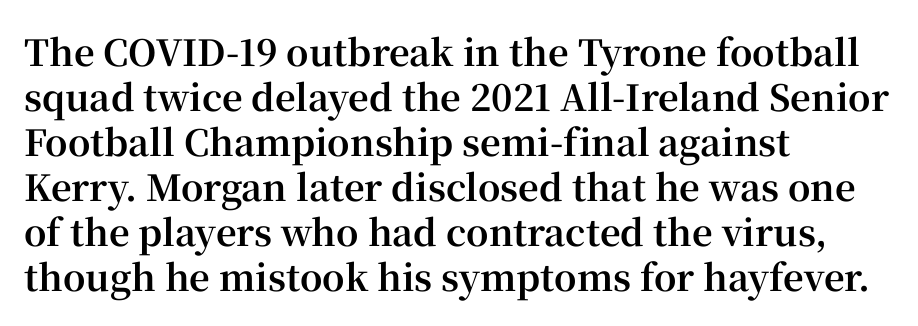
{"serif": "yes", "italic": "no", "bold": "yes", "weight": "bold", "width": "normal", "stroke_contrast": "high", "x_height": "medium", "monospaced": "no", "underline": "no", "align": "left", "line_spacing": "normal", "line_spacing_ratio": 1.25, "letter_spacing": "normal", "letter_spacing_em": 0.0, "glyph_px": 36}
